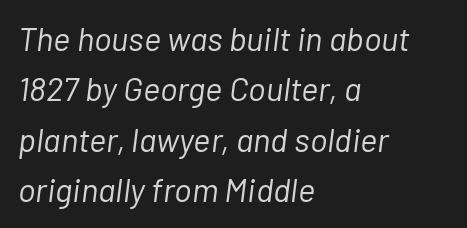
{"italic": "yes", "lean": "right", "slant_degrees": 7, "bold": "no", "weight": "light", "width": "normal", "stroke_contrast": "low", "x_height": "medium", "monospaced": "no", "underline": "no", "align": "left", "line_spacing": "normal", "line_spacing_ratio": 1.53, "letter_spacing": "normal", "letter_spacing_em": 0.0, "glyph_px": 33}
